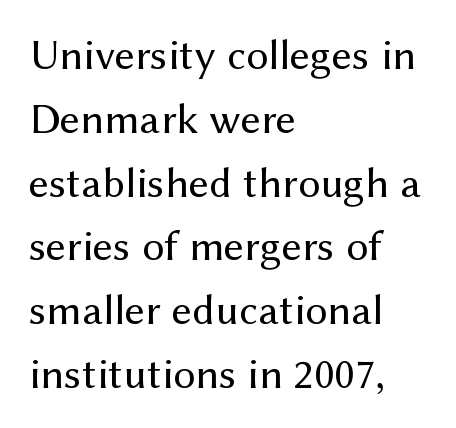
Q: Is the text bold? A: No.
Q: Is the text italic (slanted)? A: No, it is upright.
Q: Is the typeface a serif or a sans-serif typeface? A: Sans-serif.
Q: Is the text underlined? A: No.
Q: How is the paragraph aligned? A: Left-aligned.
Q: Is the spacing between letters normal or unusually wide? A: Normal.
Q: Is the spacing between lines tight, normal or loose? A: Normal.
Q: Width (condensed, normal, or wide)? A: Normal.
Q: Stroke contrast? A: Medium.
Q: x-height? A: Medium.
Q: Monospaced? A: No.
